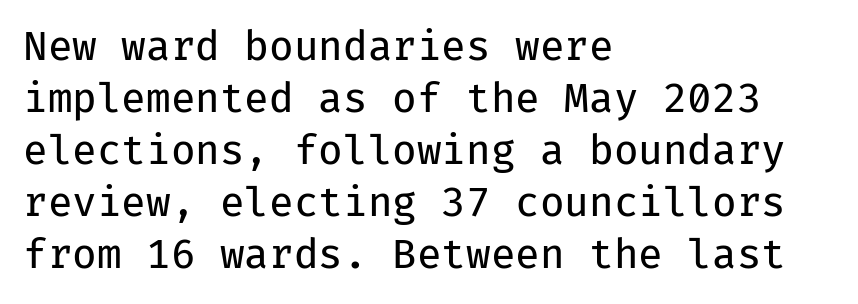
Q: Is the text bold? A: No.
Q: Is the text italic (slanted)? A: No, it is upright.
Q: Is the typeface a serif or a sans-serif typeface? A: Sans-serif.
Q: Is the text underlined? A: No.
Q: How is the paragraph aligned? A: Left-aligned.
Q: Is the spacing between letters normal or unusually wide? A: Normal.
Q: Is the spacing between lines tight, normal or loose? A: Normal.
Q: Width (condensed, normal, or wide)? A: Normal.
Q: Stroke contrast? A: Low.
Q: x-height? A: Medium.
Q: Monospaced? A: Yes.
